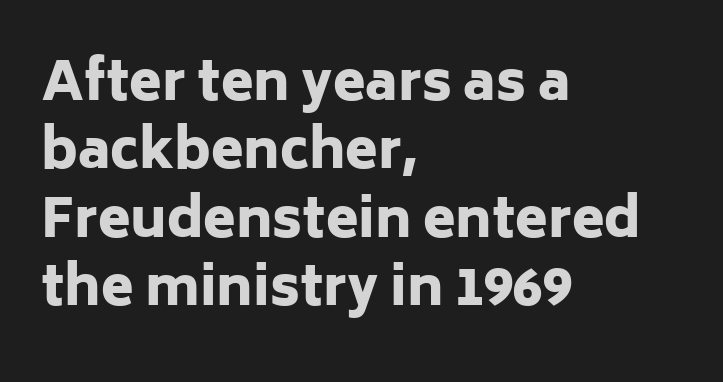
{"serif": "no", "italic": "no", "bold": "yes", "weight": "heavy", "width": "normal", "stroke_contrast": "low", "x_height": "medium", "monospaced": "no", "underline": "no", "align": "left", "line_spacing": "normal", "line_spacing_ratio": 1.29, "letter_spacing": "normal", "letter_spacing_em": 0.0, "glyph_px": 53}
